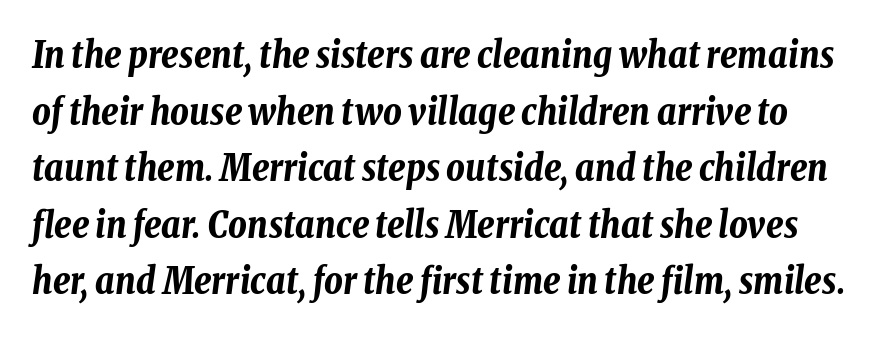
Q: Is the text bold? A: Yes.
Q: Is the text italic (slanted)? A: Yes, it leans right by about 8 degrees.
Q: Is the text underlined? A: No.
Q: Is the spacing between letters normal or unusually wide? A: Normal.
Q: Is the spacing between lines tight, normal or loose? A: Normal.
Q: Width (condensed, normal, or wide)? A: Condensed.
Q: Stroke contrast? A: Low.
Q: x-height? A: Medium.
Q: Monospaced? A: No.
